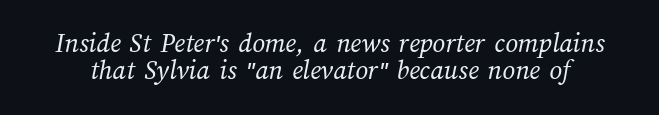
{"bold": "no", "weight": "regular", "width": "normal", "stroke_contrast": "medium", "x_height": "medium", "monospaced": "no", "underline": "no", "line_spacing": "tight", "line_spacing_ratio": 0.98, "letter_spacing": "normal", "letter_spacing_em": 0.0, "glyph_px": 28}
